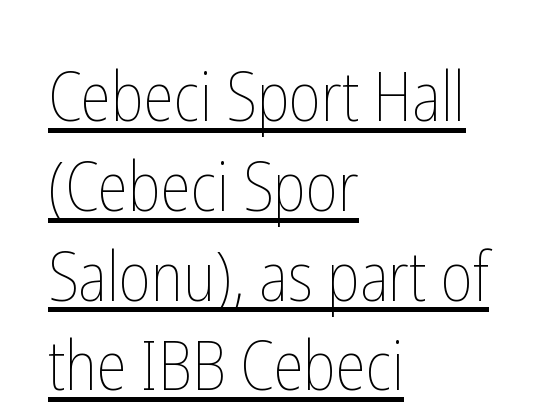
Q: Is the text bold? A: No.
Q: Is the text italic (slanted)? A: No, it is upright.
Q: Is the text underlined? A: Yes.
Q: How is the paragraph aligned? A: Left-aligned.
Q: Is the spacing between letters normal or unusually wide? A: Normal.
Q: Is the spacing between lines tight, normal or loose? A: Normal.
Q: Width (condensed, normal, or wide)? A: Condensed.
Q: Stroke contrast? A: Low.
Q: x-height? A: Medium.
Q: Monospaced? A: No.
